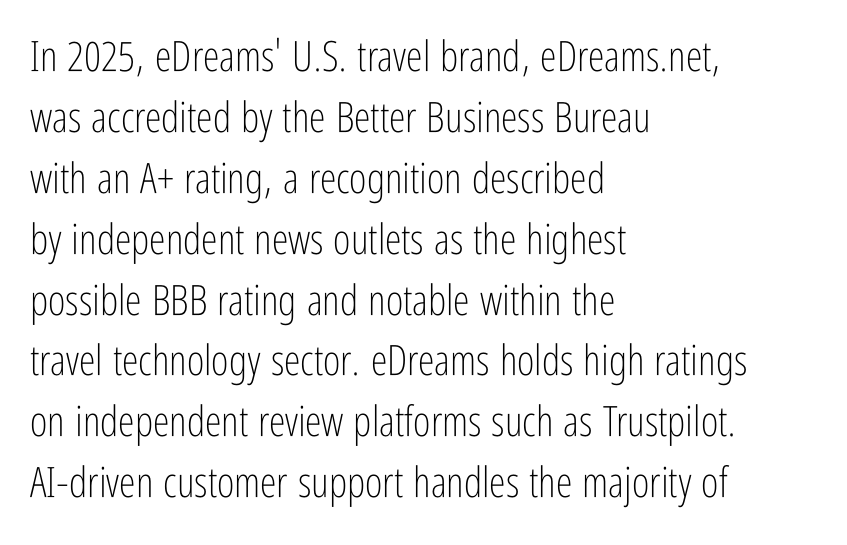
Q: Is the text bold? A: No.
Q: Is the text italic (slanted)? A: No, it is upright.
Q: Is the typeface a serif or a sans-serif typeface? A: Sans-serif.
Q: Is the text underlined? A: No.
Q: How is the paragraph aligned? A: Left-aligned.
Q: Is the spacing between letters normal or unusually wide? A: Normal.
Q: Is the spacing between lines tight, normal or loose? A: Normal.
Q: Width (condensed, normal, or wide)? A: Condensed.
Q: Stroke contrast? A: Low.
Q: x-height? A: Medium.
Q: Monospaced? A: No.
